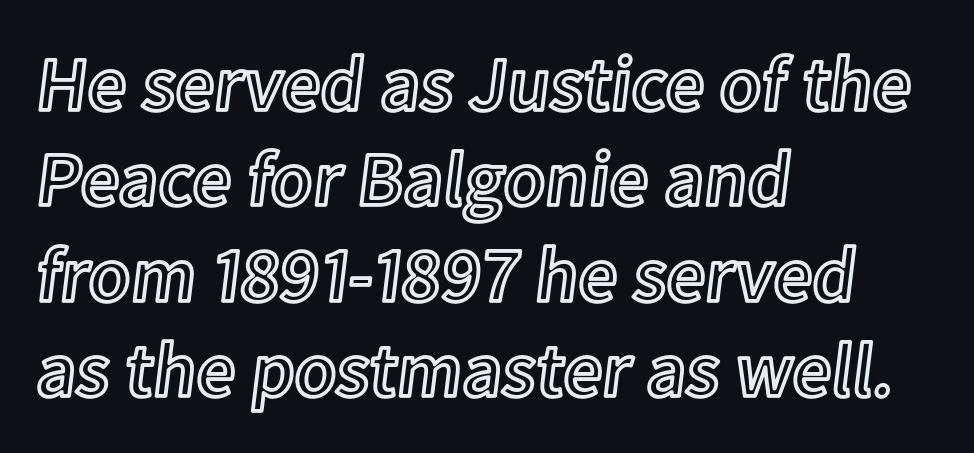
Here the designer chose a conventional face with non-uniform glyph widths. The specimen omits any rule beneath the text block's lines. Horizontally, the lines are justified to the leading edge only. The gaps between neighbouring characters are ordinary and unremarkable.
